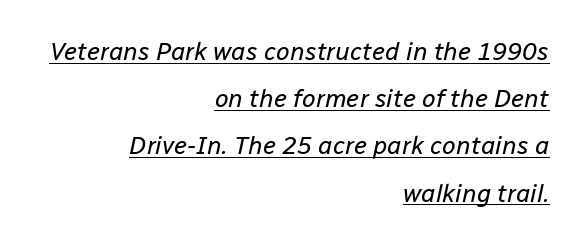
Q: Is the text bold? A: No.
Q: Is the text italic (slanted)? A: Yes, it leans right by about 12 degrees.
Q: Is the text underlined? A: Yes.
Q: How is the paragraph aligned? A: Right-aligned.
Q: Is the spacing between letters normal or unusually wide? A: Normal.
